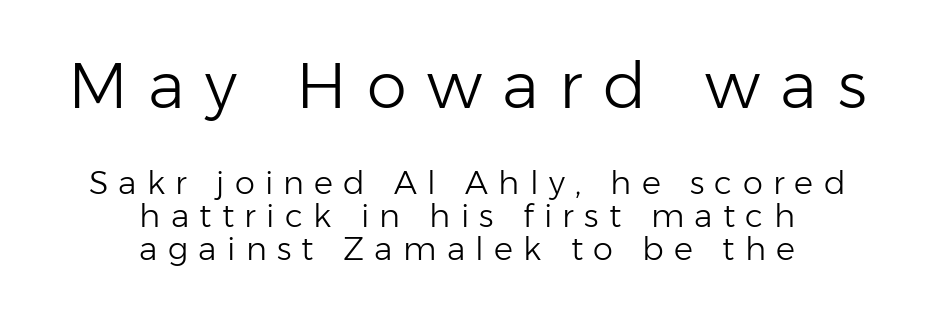
Is this a fixed-width face? No — the glyphs have proportional, varying widths. The text block is weighted toward neither margin, spreading evenly from the middle. The block of text is dense from top to bottom, with scant space between rows. The weight would be labelled regular, book, light, or lighter still. The typography opts for an upright posture over an oblique one.
